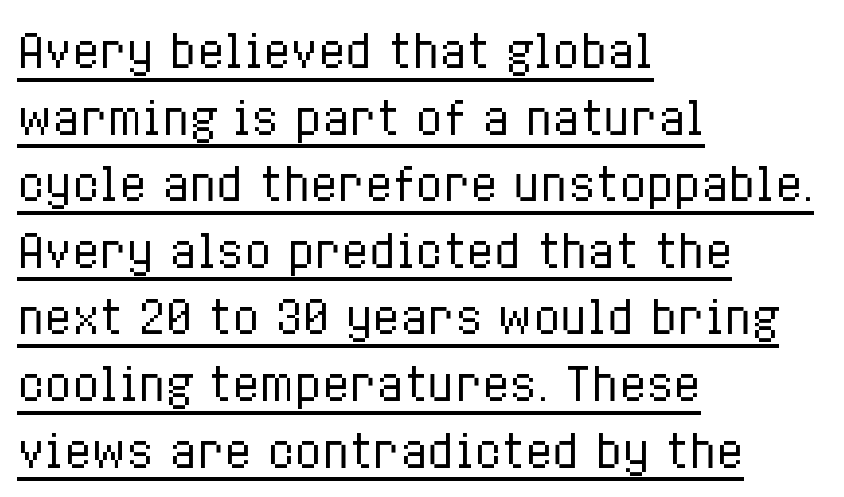
The image shows 45 px regular-weight, condensed type, upright; set left-aligned, normal line spacing (1.48x), normal letter spacing, underlined; low stroke contrast and a medium x-height.
